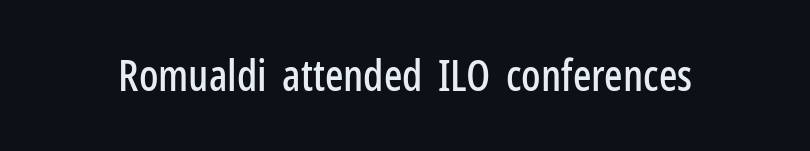
Spacing verdict: proportional, widths tailored to each character. The face used here is a sans, in the tradition of grotesques and geometrics. Every stem runs plumb, perpendicular to the baseline. Default kerning and tracking; the words read as compact shapes. Quick note: underline off.
